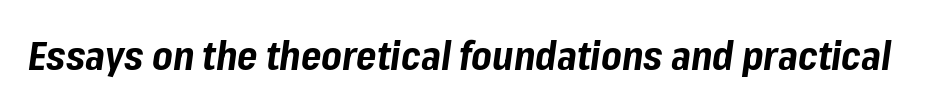
Q: Is the text bold? A: Yes.
Q: Is the text italic (slanted)? A: Yes, it leans right by about 8 degrees.
Q: Is the text underlined? A: No.
Q: Is the spacing between letters normal or unusually wide? A: Normal.
Q: Width (condensed, normal, or wide)? A: Normal.
Q: Stroke contrast? A: Low.
Q: x-height? A: Medium.
Q: Monospaced? A: No.
